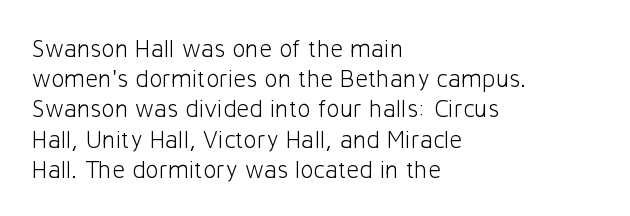
In terms of posture, this sample is upright. The rendering keeps characters at their native spacing. Caption: face not bold, strokes unweighted. The string is rendered with underlining switched off. Horizontal alignment here is leftward, the default for most running prose.
